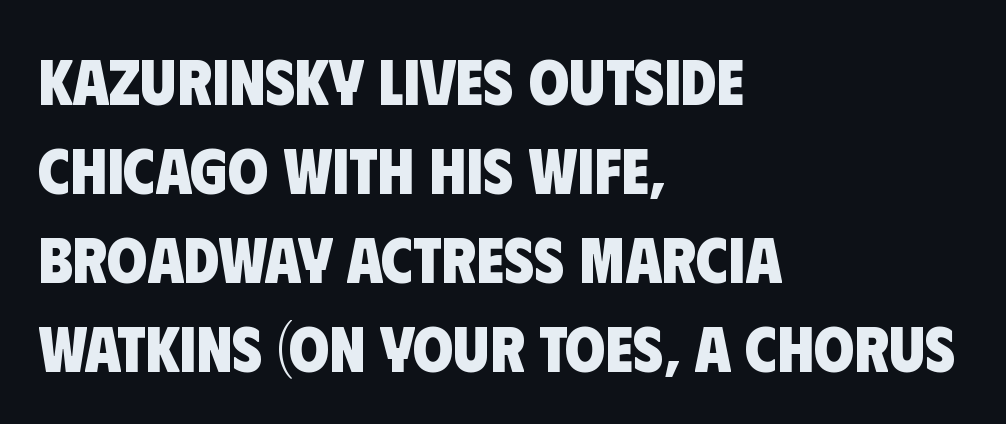
The letters advance in unequal steps, a hallmark of proportional type. Compared with typical body copy, the letter spacing here is the same. The typesetter chose a ragged-right arrangement here. This sample keeps an unexceptional amount of space between lines. Bold? Absolutely — the strokes are thick and heavy. Unmarked baselines from the first word to the last.
